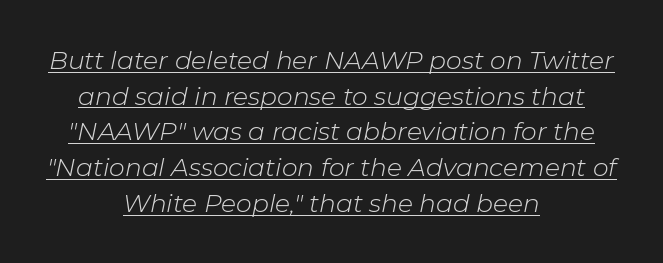
Q: Is the text bold? A: No.
Q: Is the text italic (slanted)? A: Yes, it leans right by about 11 degrees.
Q: Is the text underlined? A: Yes.
Q: How is the paragraph aligned? A: Centered.
Q: Is the spacing between letters normal or unusually wide? A: Normal.
Q: Is the spacing between lines tight, normal or loose? A: Normal.
